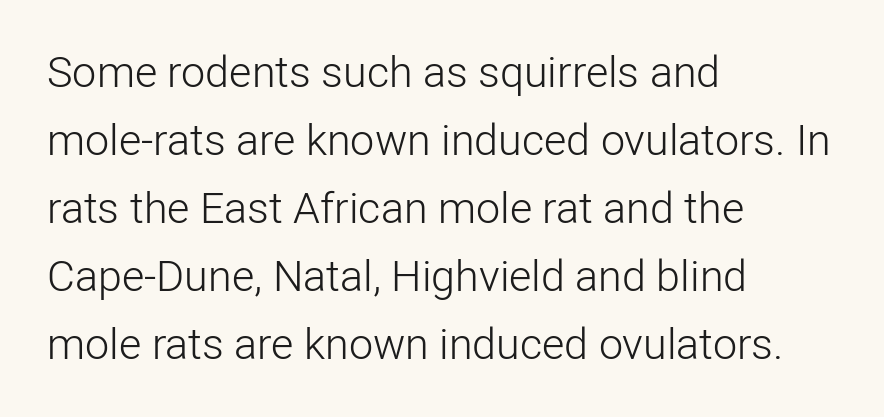
{"serif": "no", "italic": "no", "bold": "no", "weight": "light", "width": "normal", "stroke_contrast": "low", "x_height": "medium", "monospaced": "no", "underline": "no", "align": "left", "line_spacing": "normal", "line_spacing_ratio": 1.58, "letter_spacing": "normal", "letter_spacing_em": 0.0, "glyph_px": 43}
